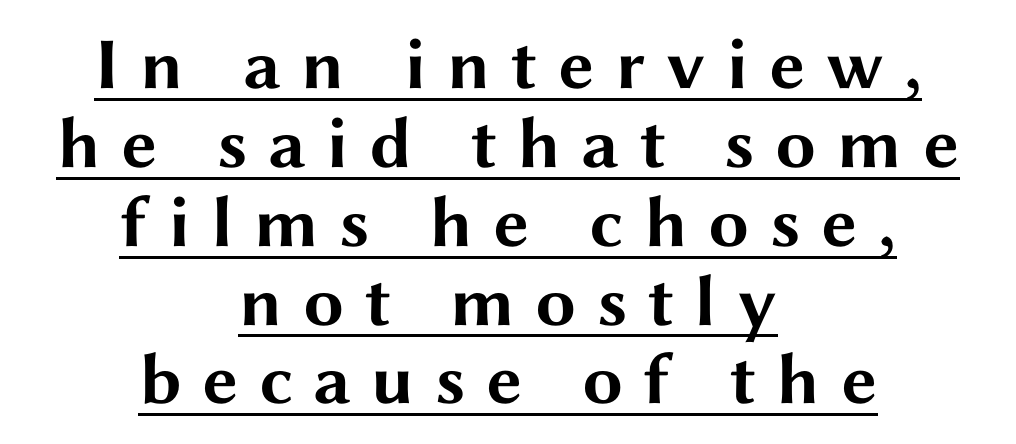
What kind of face is this? One without serifs — a sans. Quick note: not italic, upright. Looks like regular typesetting: each glyph gets only the width it needs. Line starts and ends both wander, symmetrically. These characters rest on top of a visible drawn line. The lines are packed closely together with very little leading.
